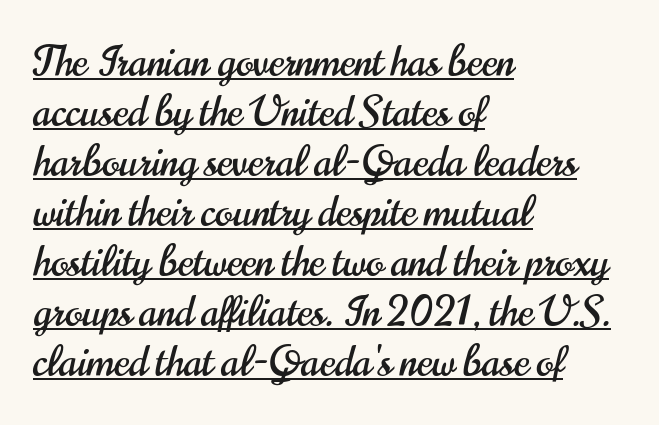
These lines are rendered in a variable-pitch font. Does a line run under the words? Yes, clearly. The passage shown is typeset with a sans-serif family. The rag falls on the right side of this text block.
